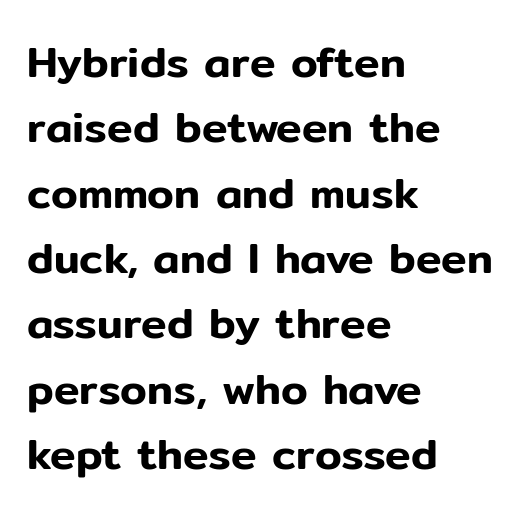
The zone under the glyphs is completely vacant. A typesetter would call this proportional, since set widths differ per character. These lines keep a tight, regular rhythm from letter to letter. Honestly, the row spacing looks completely unremarkable.
